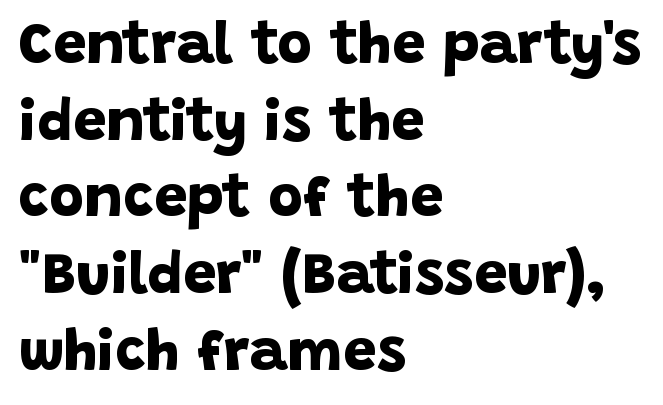
The image shows 59 px bold sans-serif type; set left-aligned, normal line spacing (1.3x), normal letter spacing, not underlined; low stroke contrast and a large x-height.
